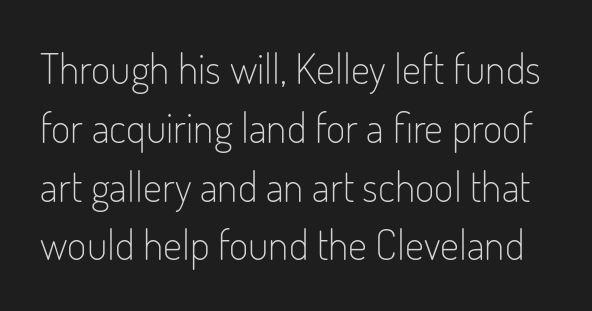
Each letter keeps its own natural width here, so spacing adapts to shape. Observe the absence of serifs on each vertical stroke in this sample. Characters remain perfectly vertical along every line. In terms of leading, this rendering sits right in the middle. The weight tops out at a normal text grade.
